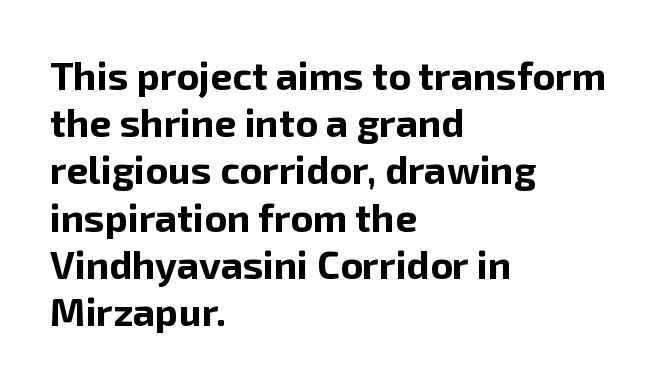
The rag falls on the right side of this text block. A roman cut, with each character standing at attention. Nobody touched the tracking dial on this one. Each glyph is drawn with heavy, bold strokes. Bare-footed words on every line.
